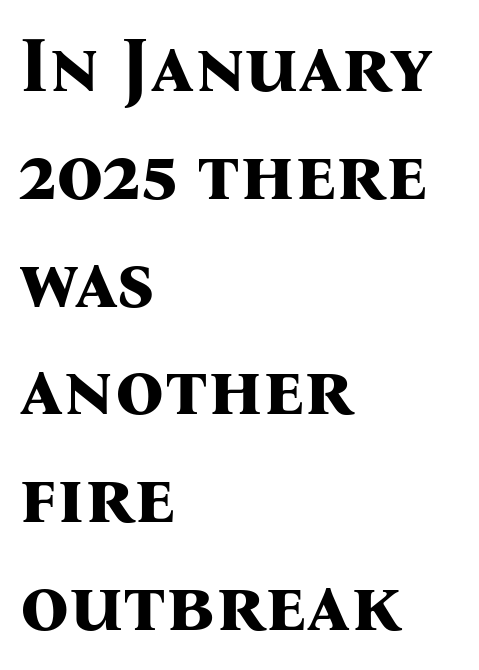
Descenders hang freely into open space. The face used here is proportionally spaced, like ordinary book or web type. I'd call this a serif setting — the letters wear small feet. The glyphs have the mass of a bold cut. Casual observation: everything's shoved over to the left. Look at the tracking — it's just the regular setting, nothing added.
